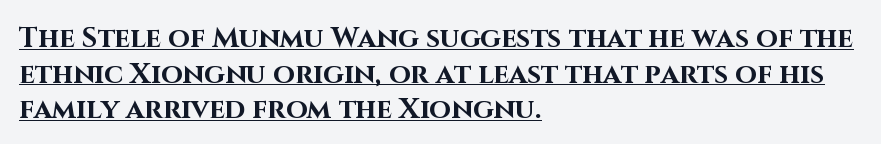
Q: Is the text bold? A: Yes.
Q: Is the text italic (slanted)? A: No, it is upright.
Q: Is the typeface a serif or a sans-serif typeface? A: Sans-serif.
Q: Is the text underlined? A: Yes.
Q: How is the paragraph aligned? A: Left-aligned.
Q: Is the spacing between letters normal or unusually wide? A: Normal.
Q: Is the spacing between lines tight, normal or loose? A: Normal.
Q: Width (condensed, normal, or wide)? A: Normal.
Q: Stroke contrast? A: High.
Q: x-height? A: Large.
Q: Monospaced? A: No.
